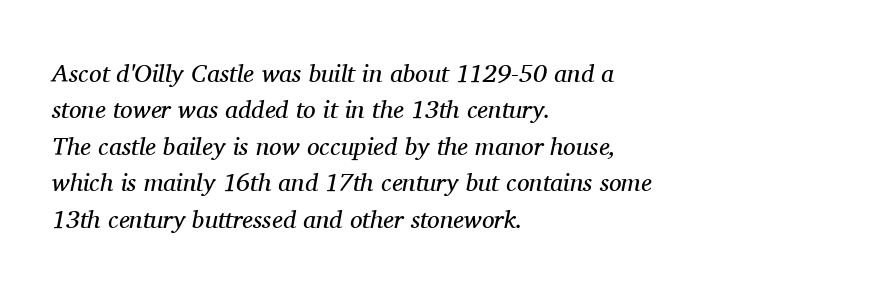
Q: Is the text bold? A: No.
Q: Is the text italic (slanted)? A: Yes, it leans right by about 11 degrees.
Q: Is the text underlined? A: No.
Q: How is the paragraph aligned? A: Left-aligned.
Q: Is the spacing between letters normal or unusually wide? A: Normal.
Q: Is the spacing between lines tight, normal or loose? A: Normal.
